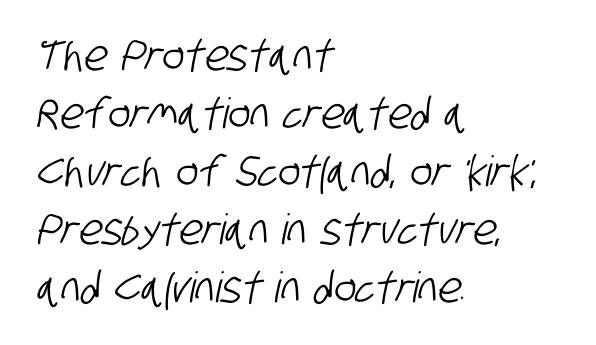
Q: Is the typeface a serif or a sans-serif typeface? A: Sans-serif.
Q: Is the text underlined? A: No.
Q: How is the paragraph aligned? A: Left-aligned.
Q: Is the spacing between letters normal or unusually wide? A: Normal.
Q: Is the spacing between lines tight, normal or loose? A: Normal.
Q: Width (condensed, normal, or wide)? A: Condensed.
Q: Stroke contrast? A: Low.
Q: x-height? A: Large.
Q: Monospaced? A: No.
